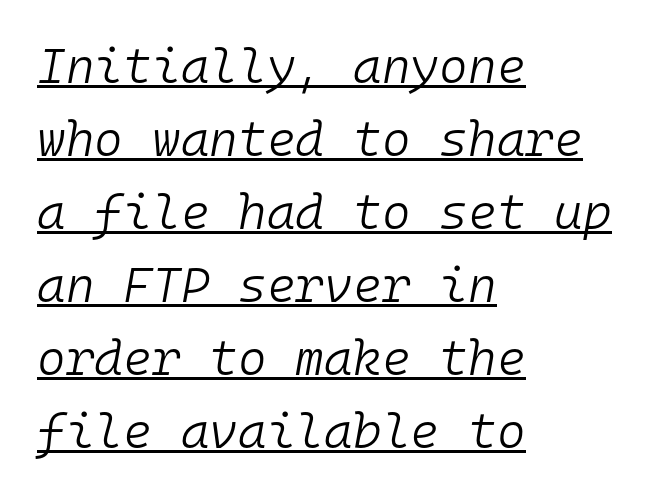
The typesetter has applied underlining to the passage shown. One glance says typical: line gaps are just what's usual. What stands out about the letter spacing? Nothing — it is the standard amount. Layout note: lines flush left. Weight: regular or lighter.
